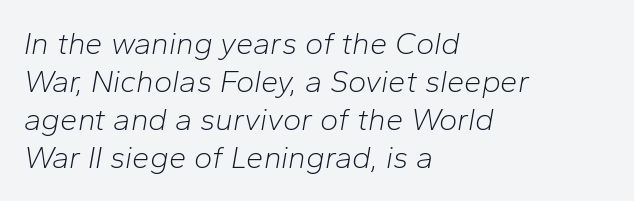
The image shows 31 px light type, italic (leaning right); set left-aligned, line spacing 1.23x, normal letter spacing, not underlined; low stroke contrast and a medium x-height.
